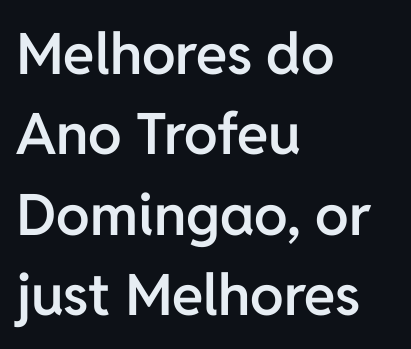
Decoration check: the copy has no underline. Classification — sans serif. The passage shown is semibold, sitting just below true bold. Varying glyph widths throughout — classic text-font behaviour. Notice how the stems are strictly vertical — no italics here.
